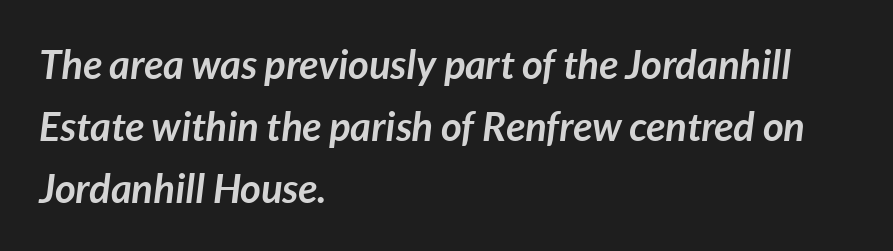
The image shows 40 px semibold type, italic (leaning right); set left-aligned, normal line spacing (1.55x), normal letter spacing, not underlined; low stroke contrast and a medium x-height.
